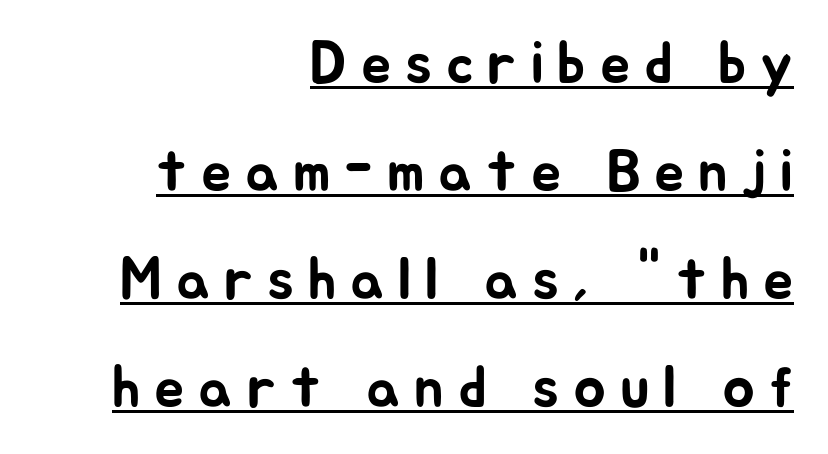
Here the designer chose a conventional face with non-uniform glyph widths. You can tell it's not italic because the verticals are truly vertical. In terms of letterform style, serifs are entirely absent. This rendering features underlined lettering.
